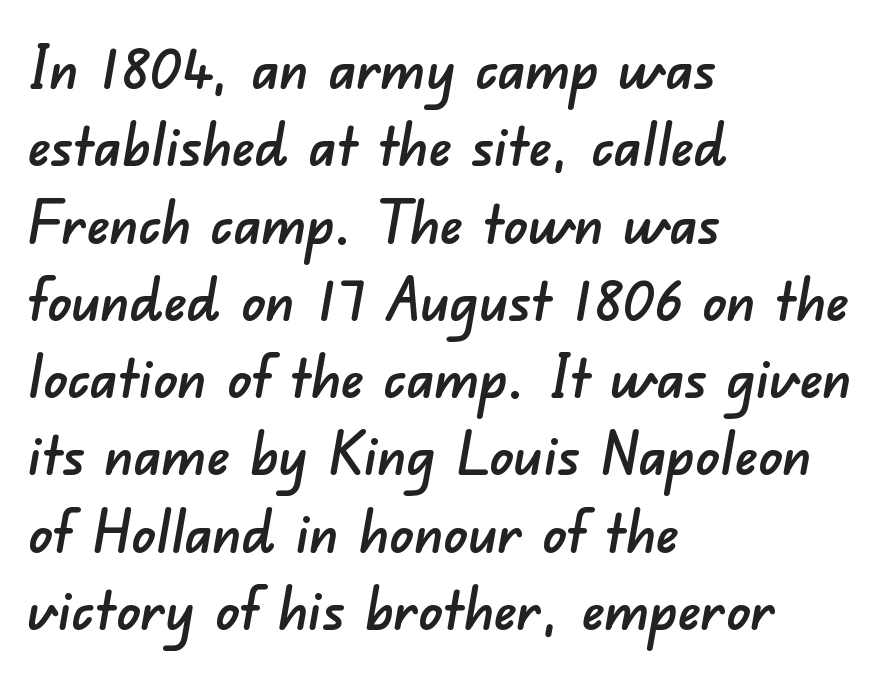
{"serif": "no", "width": "normal", "stroke_contrast": "low", "x_height": "small", "monospaced": "no", "underline": "no", "align": "left", "line_spacing": "normal", "line_spacing_ratio": 1.31, "letter_spacing": "normal", "letter_spacing_em": 0.0, "glyph_px": 59}
